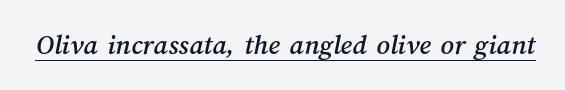
The image shows 29 px text type; set normal letter spacing, underlined; medium stroke contrast and a medium x-height.
